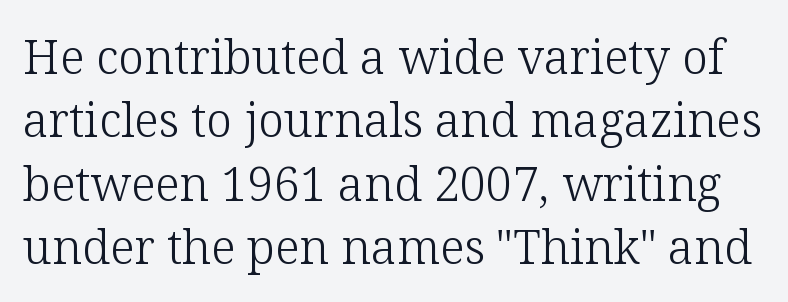
{"serif": "yes", "italic": "no", "bold": "no", "weight": "light", "width": "normal", "stroke_contrast": "low", "x_height": "medium", "monospaced": "no", "underline": "no", "line_spacing": "normal", "line_spacing_ratio": 1.35, "letter_spacing": "normal", "letter_spacing_em": 0.0, "glyph_px": 47}
